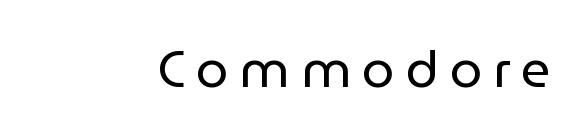
The tracking jumps out immediately: characters are airy and widely separated. Tall strokes in this sample are plumb rather than angled. The passage shown is typeset with a sans-serif family. Character widths vary here, with narrow letters taking less room than wide ones. The typesetting does not lean heavy: it is not bold. If you drew a ruler down the right edge, every line would touch it.
